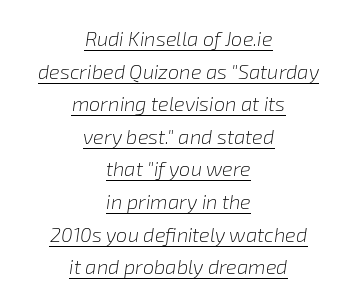
Check the space under the baseline: a stroke is drawn there. This reads as an unemphasized weight, regular at the heaviest. Each line is balanced around a shared central axis. There's an unmistakable incline to the writing here. Here the glyphs are tracked normally, forming tight word shapes. A normal amount of white space separates one row of letters from the next.
